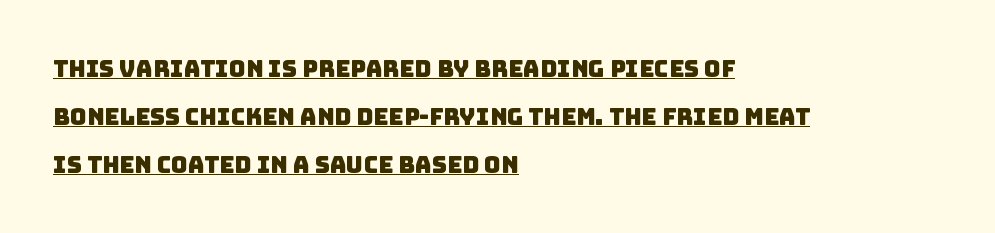
The image shows 23 px text type; set left-aligned, loose line spacing (2.08x), normal letter spacing, underlined.
